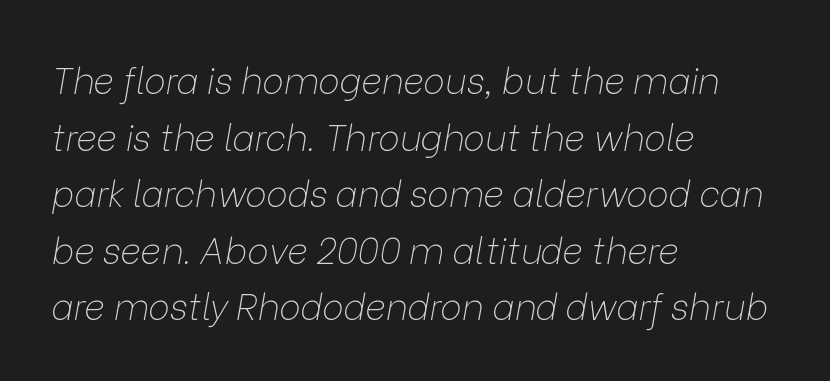
Q: Is the text bold? A: No.
Q: Is the text italic (slanted)? A: Yes, it leans right by about 9 degrees.
Q: Is the text underlined? A: No.
Q: How is the paragraph aligned? A: Left-aligned.
Q: Is the spacing between letters normal or unusually wide? A: Normal.
Q: Is the spacing between lines tight, normal or loose? A: Normal.
Q: Width (condensed, normal, or wide)? A: Normal.
Q: Stroke contrast? A: Low.
Q: x-height? A: Medium.
Q: Monospaced? A: No.
